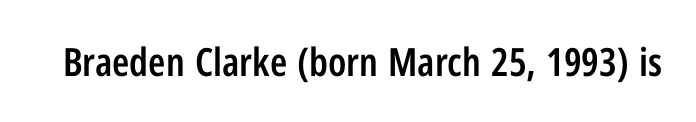
Quick note: underline off. These lines are composed in type without serifs. Every stem runs plumb, perpendicular to the baseline. Think of a printed novel: that variable character pitch is what you see here. This sample uses plain, unmodified letter spacing.
